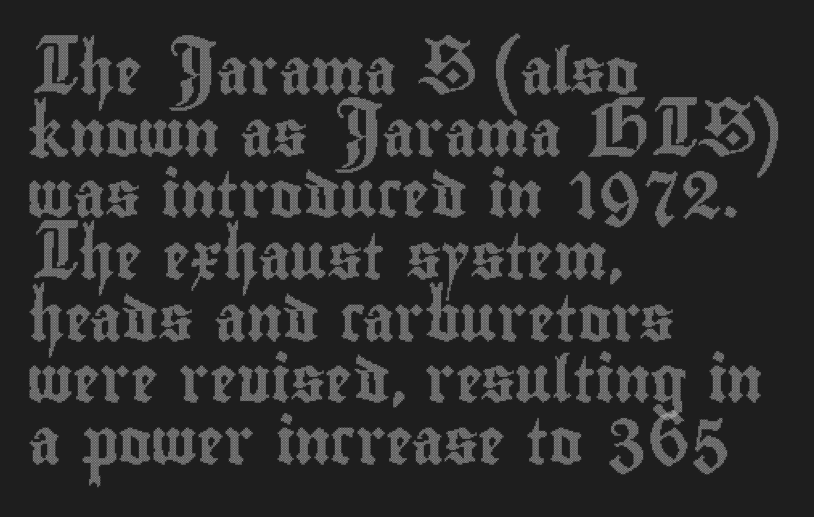
The image shows 45 px condensed type, upright; set left-aligned, normal line spacing (1.37x), normal letter spacing, not underlined; a small x-height.
